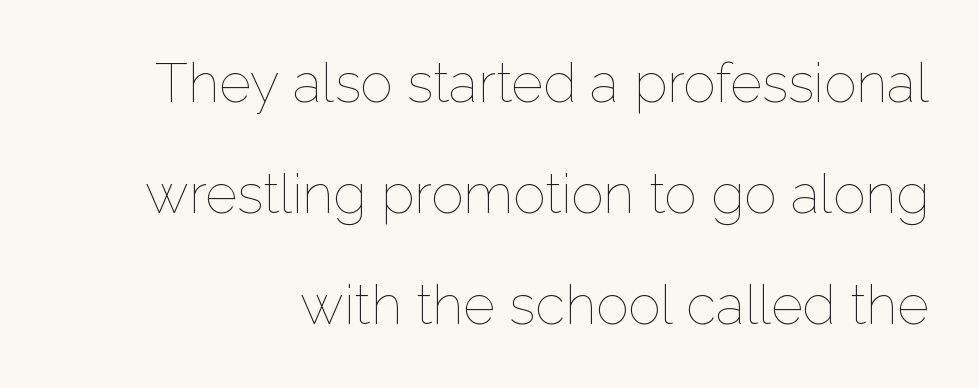
{"italic": "no", "bold": "no", "weight": "thin", "width": "normal", "stroke_contrast": "low", "x_height": "medium", "monospaced": "no", "underline": "no", "align": "right", "line_spacing": "loose", "line_spacing_ratio": 2.02, "letter_spacing": "normal", "letter_spacing_em": 0.0, "glyph_px": 55}
